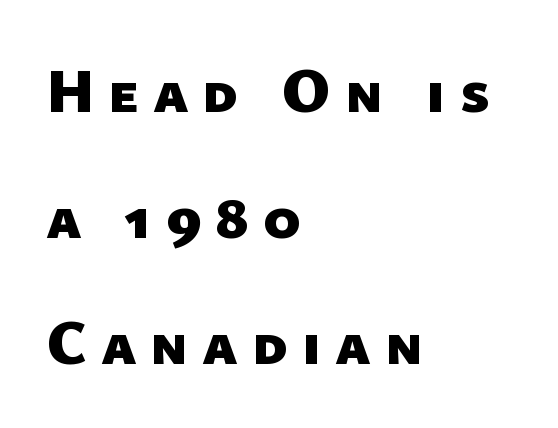
Does the leading feel generous? Absolutely, it's lavish. A typesetter would call this heavily tracked-out type. The passage shown is typeset with a sans-serif family. Looks like regular typesetting: each glyph gets only the width it needs.
